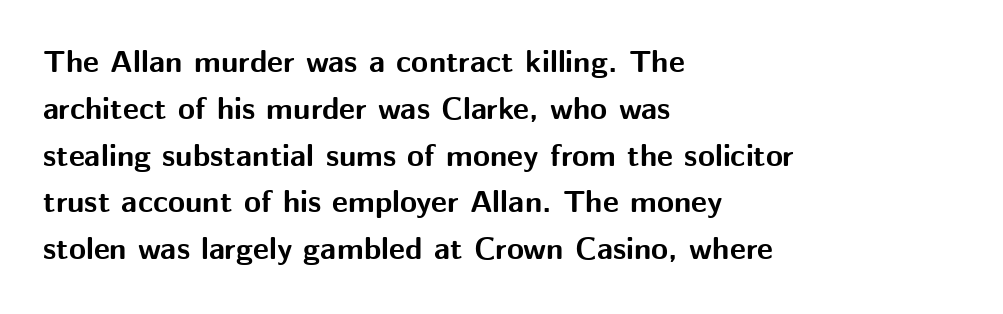
This rendering features lettering with no underline. Does the leading feel generous? No, just average. The passage shown is typeset with a sans-serif family. Think of a printed novel: that variable character pitch is what you see here. What stands out about the letter spacing? Nothing — it is the standard amount.
